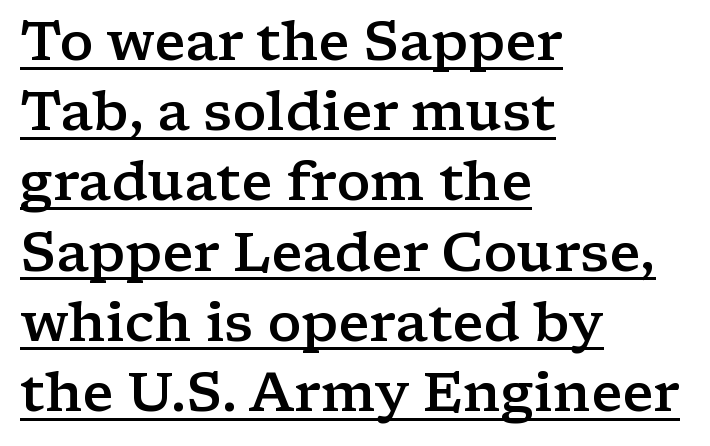
The image shows 54 px semibold, wide serif type, upright; set left-aligned, normal line spacing (1.3x), normal letter spacing, underlined; low stroke contrast and a medium x-height.
